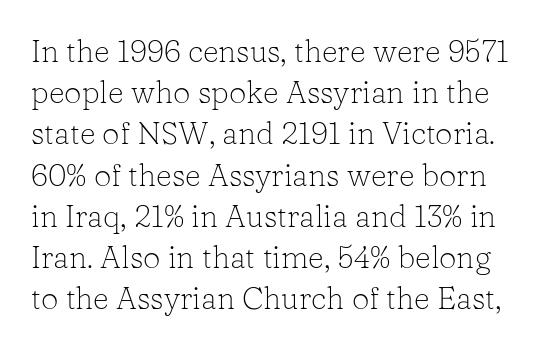
The image shows 31 px light serif type, upright; set normal line spacing (1.33x), normal letter spacing, not underlined; low stroke contrast and a medium x-height.
